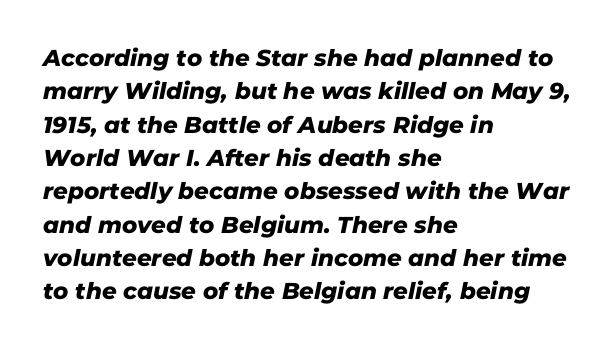
{"underline": "no", "align": "left", "line_spacing": "normal", "line_spacing_ratio": 1.45, "letter_spacing": "normal", "letter_spacing_em": 0.0, "glyph_px": 23}
